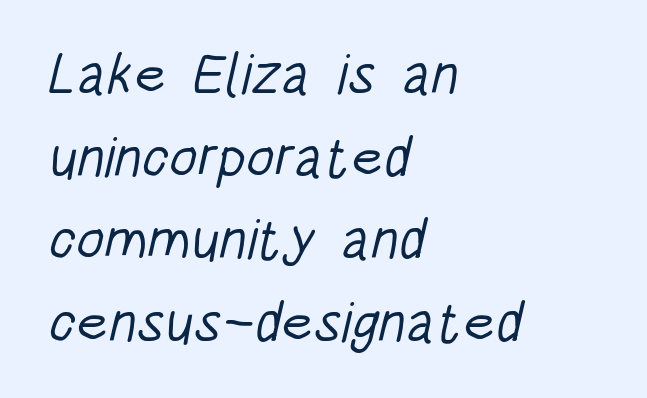
{"serif": "no", "bold": "no", "weight": "light", "width": "condensed", "stroke_contrast": "low", "x_height": "large", "monospaced": "no", "underline": "no", "align": "left", "line_spacing": "normal", "line_spacing_ratio": 1.45, "letter_spacing": "normal", "letter_spacing_em": 0.0, "glyph_px": 57}
